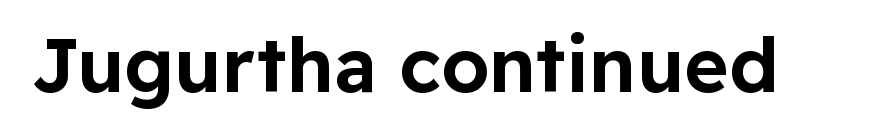
This sample has the flowing, uneven cadence of proportional lettering. This sample uses an upright cut, with every glyph sitting square on the baseline. Unlike a traditional serif, this face leaves its strokes unadorned. Between one letter and the next there's only the usual sliver of space. Lines of text with bare space underneath.
